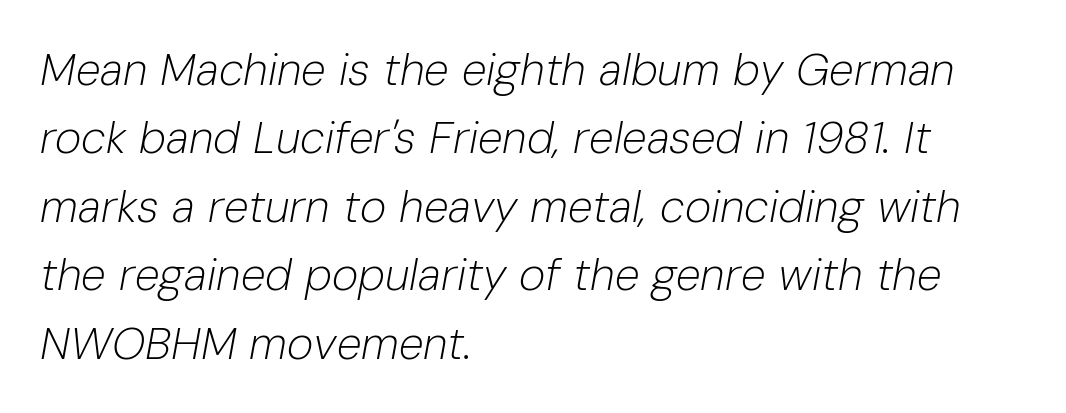
Q: Is the text bold? A: No.
Q: Is the text italic (slanted)? A: Yes, it leans right by about 10 degrees.
Q: Is the text underlined? A: No.
Q: How is the paragraph aligned? A: Left-aligned.
Q: Is the spacing between letters normal or unusually wide? A: Normal.
Q: Is the spacing between lines tight, normal or loose? A: Normal.
Q: Width (condensed, normal, or wide)? A: Normal.
Q: Stroke contrast? A: Low.
Q: x-height? A: Medium.
Q: Monospaced? A: No.
